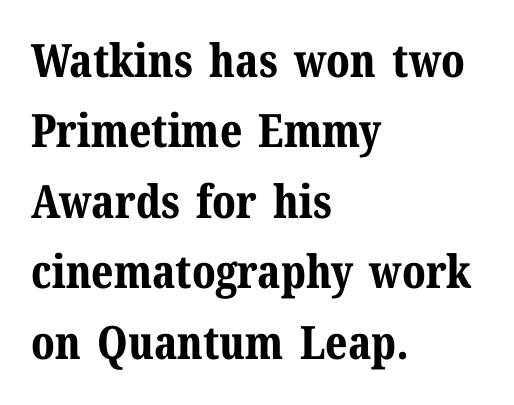
{"serif": "yes", "italic": "no", "bold": "yes", "weight": "bold", "width": "normal", "stroke_contrast": "medium", "x_height": "medium", "monospaced": "no", "underline": "no", "align": "left", "line_spacing": "normal", "line_spacing_ratio": 1.53, "letter_spacing": "normal", "letter_spacing_em": 0.0, "glyph_px": 46}
